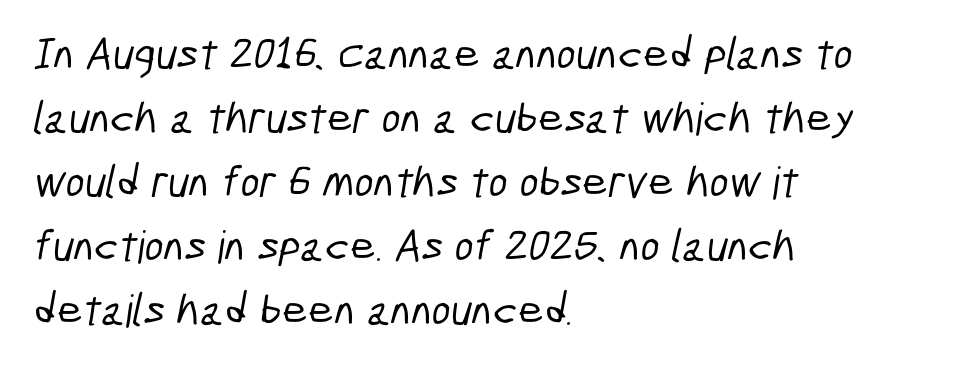
{"serif": "no", "width": "condensed", "stroke_contrast": "low", "x_height": "medium", "monospaced": "no", "underline": "no", "align": "left", "line_spacing": "normal", "line_spacing_ratio": 1.42, "letter_spacing": "normal", "letter_spacing_em": 0.0, "glyph_px": 45}
